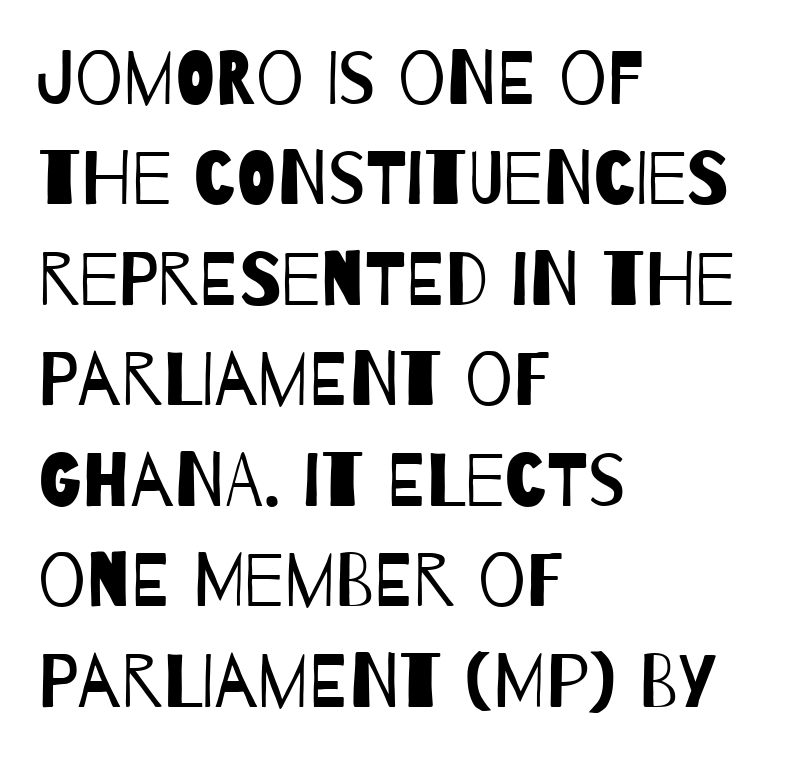
Q: Is the text bold? A: No.
Q: Is the typeface a serif or a sans-serif typeface? A: Sans-serif.
Q: Is the text underlined? A: No.
Q: How is the paragraph aligned? A: Left-aligned.
Q: Is the spacing between letters normal or unusually wide? A: Normal.
Q: Is the spacing between lines tight, normal or loose? A: Normal.
Q: Width (condensed, normal, or wide)? A: Condensed.
Q: Stroke contrast? A: Low.
Q: x-height? A: Large.
Q: Monospaced? A: No.
